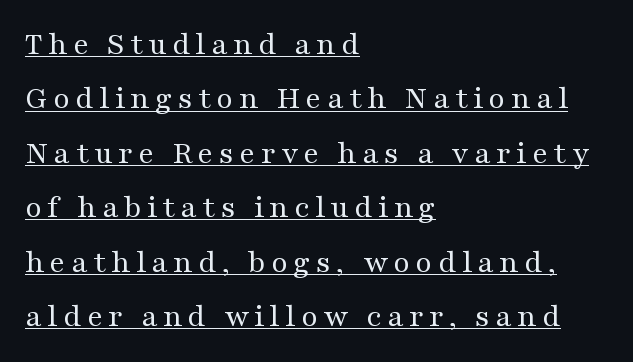
{"serif": "yes", "italic": "no", "bold": "no", "weight": "regular", "width": "wide", "stroke_contrast": "medium", "x_height": "medium", "monospaced": "no", "underline": "yes", "align": "left", "line_spacing": "normal", "line_spacing_ratio": 1.7, "glyph_px": 32}
